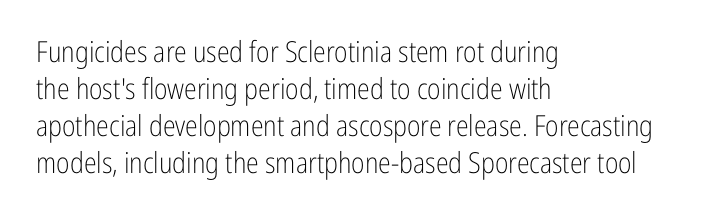
The image shows 29 px light, condensed sans-serif type, upright; set left-aligned, normal line spacing (1.28x), normal letter spacing, not underlined; low stroke contrast and a medium x-height.
